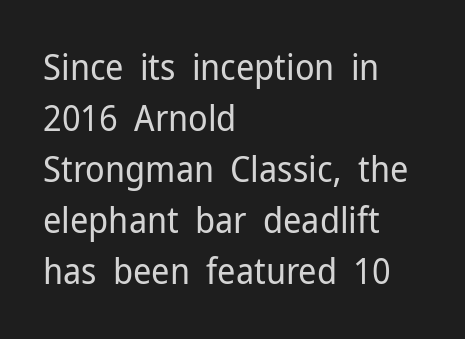
The lettering holds an erect, upright posture throughout. Any mark beneath the type? The region is blank. Does the type have serifs? No, each stem ends abruptly. The setting favours the left margin, as ordinary paragraphs usually do. No extra ink here — the face is not bold. Think of a printed novel: that variable character pitch is what you see here.
